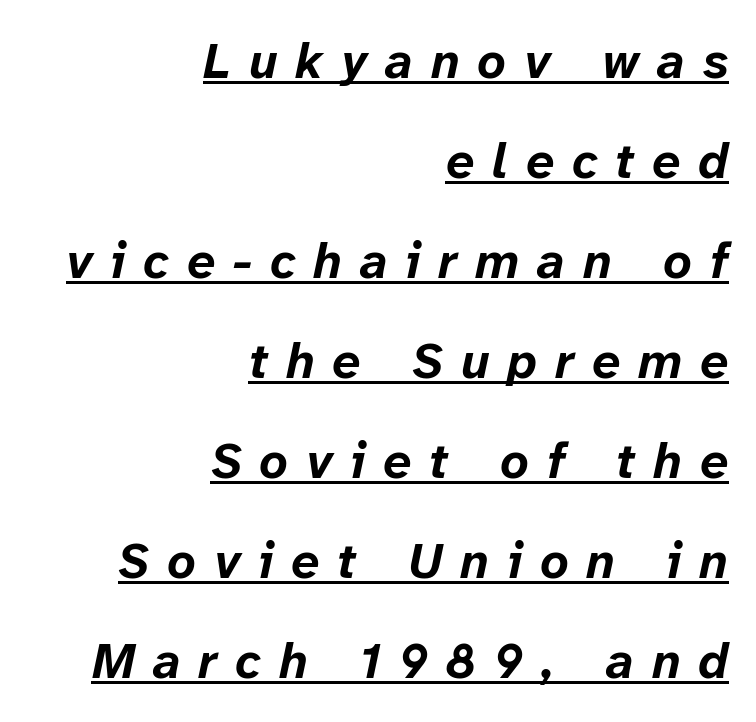
Q: Is the text bold? A: Yes.
Q: Is the text italic (slanted)? A: Yes, it leans right by about 12 degrees.
Q: Is the text underlined? A: Yes.
Q: How is the paragraph aligned? A: Right-aligned.
Q: Is the spacing between letters normal or unusually wide? A: Unusually wide.
Q: Is the spacing between lines tight, normal or loose? A: Loose.
Q: Width (condensed, normal, or wide)? A: Normal.
Q: Stroke contrast? A: Low.
Q: x-height? A: Medium.
Q: Monospaced? A: No.
